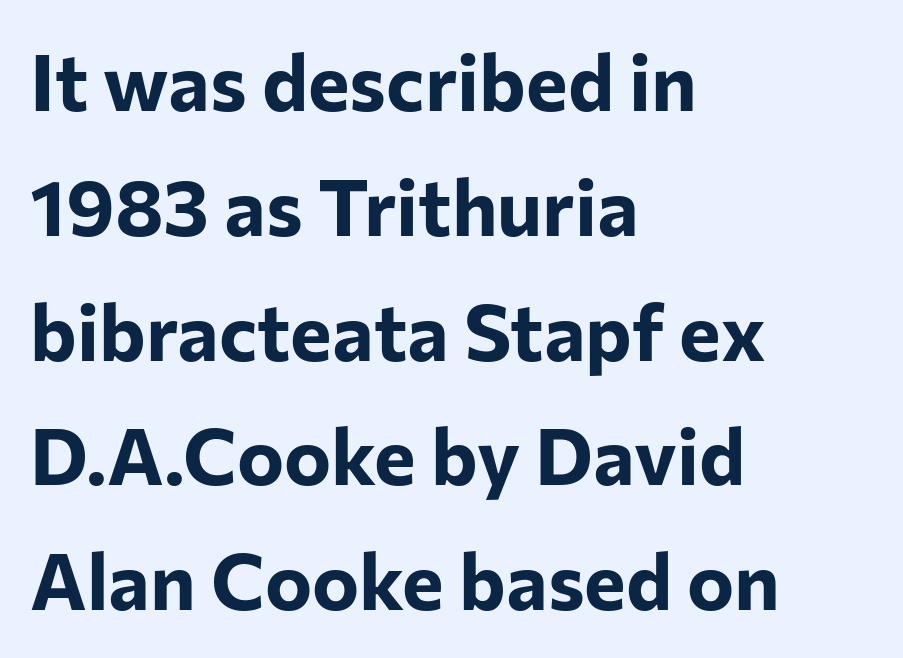
No italicization has been applied; the sample stays upright. In terms of weight, the rendering is a true, heavy bold. Think of a printed novel: that variable character pitch is what you see here. The glyphs are unaccompanied by any horizontal stroke below them. The type is set solid horizontally, with unmodified tracking.
